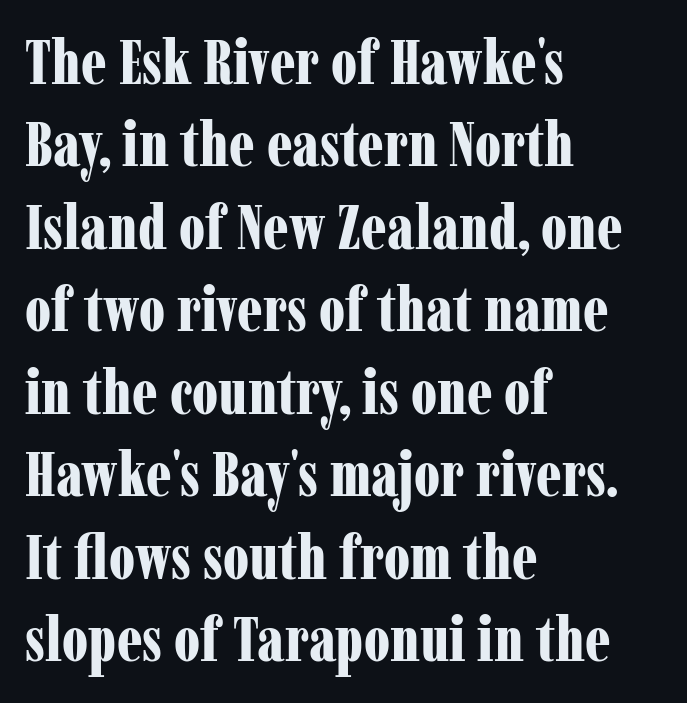
The image shows 62 px bold, condensed serif type, upright; set left-aligned, normal line spacing (1.33x), normal letter spacing, not underlined; low stroke contrast and a medium x-height.
